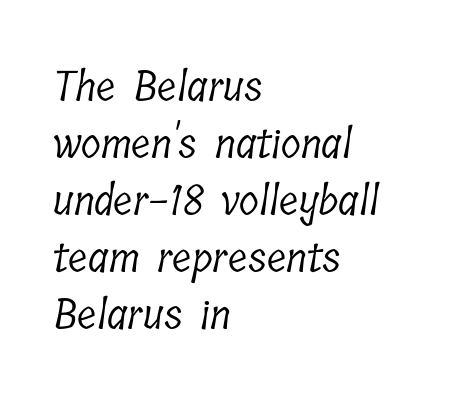
{"serif": "yes", "bold": "no", "weight": "light", "width": "condensed", "stroke_contrast": "low", "x_height": "medium", "monospaced": "no", "underline": "no", "align": "left", "line_spacing": "normal", "line_spacing_ratio": 1.39, "letter_spacing": "normal", "letter_spacing_em": 0.0, "glyph_px": 41}
